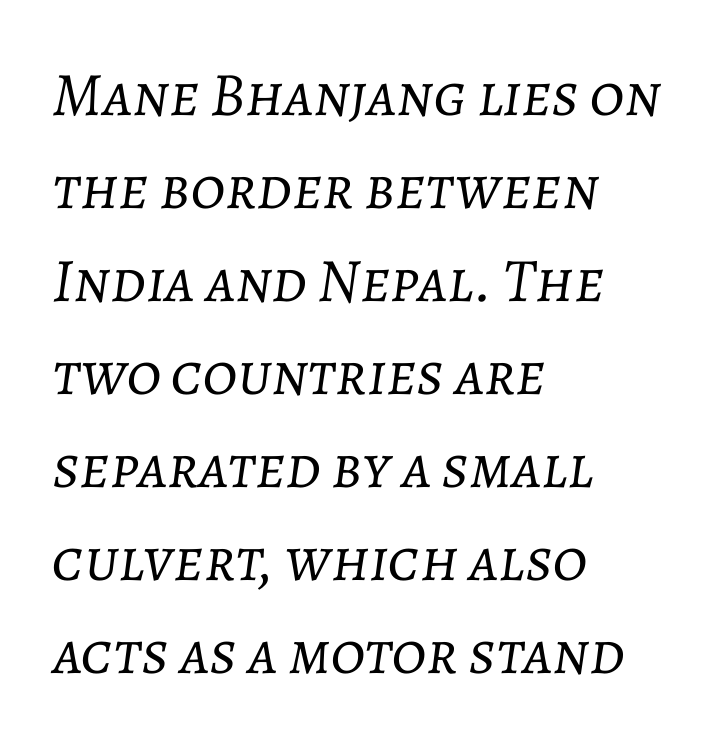
{"italic": "yes", "lean": "right", "slant_degrees": 7, "bold": "no", "weight": "light", "width": "normal", "stroke_contrast": "low", "x_height": "medium", "monospaced": "no", "underline": "no", "align": "left", "line_spacing": "normal", "line_spacing_ratio": 1.5, "letter_spacing": "normal", "letter_spacing_em": 0.0, "glyph_px": 62}
